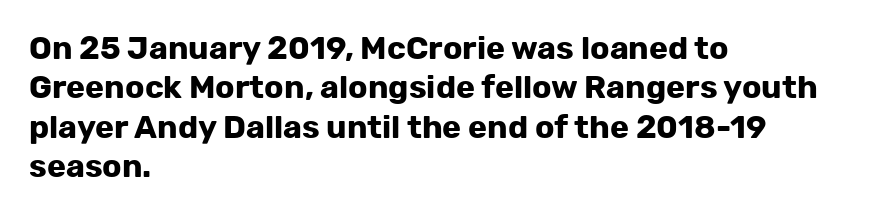
Quick note: underline off. Line starts are locked; line ends wander. Each letter keeps its own natural width here, so spacing adapts to shape. Its strokes are broad and dark, the hallmark of bold type.
